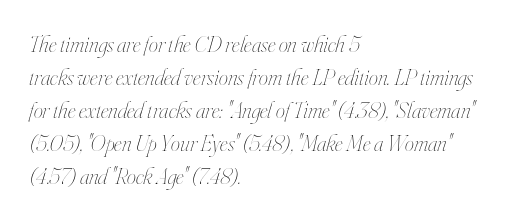
Q: Is the text bold? A: No.
Q: Is the text italic (slanted)? A: Yes, it leans right by about 16 degrees.
Q: Is the text underlined? A: No.
Q: How is the paragraph aligned? A: Left-aligned.
Q: Is the spacing between letters normal or unusually wide? A: Normal.
Q: Is the spacing between lines tight, normal or loose? A: Normal.
